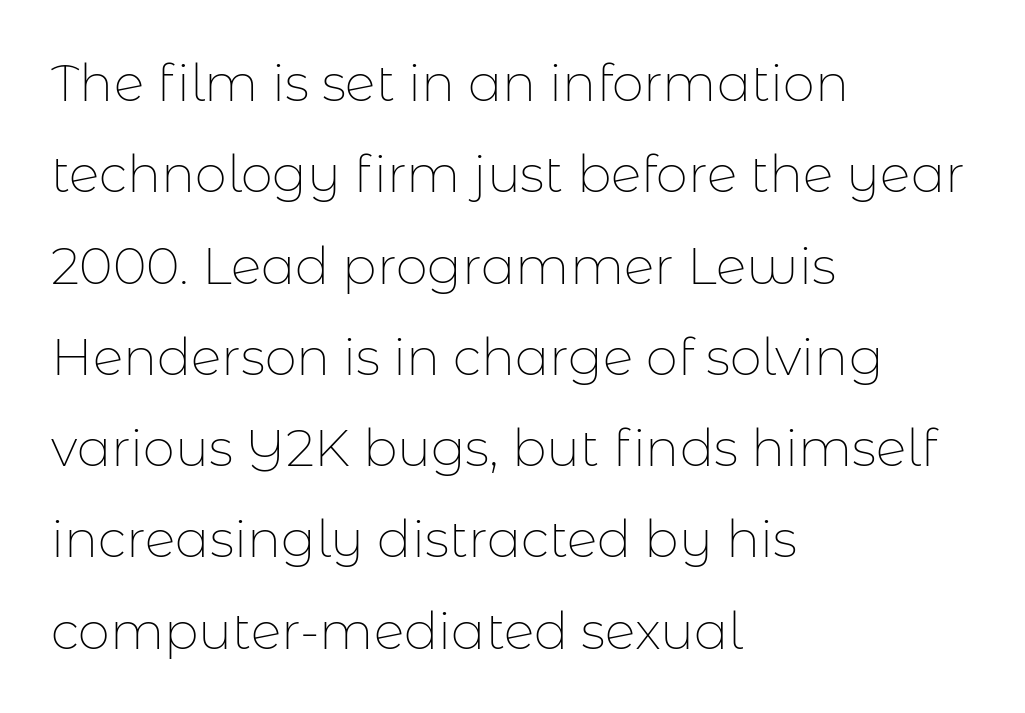
{"serif": "no", "italic": "no", "bold": "no", "weight": "thin", "width": "normal", "stroke_contrast": "low", "x_height": "medium", "monospaced": "no", "underline": "no", "align": "left", "line_spacing_ratio": 1.79, "letter_spacing": "normal", "letter_spacing_em": 0.0, "glyph_px": 51}
